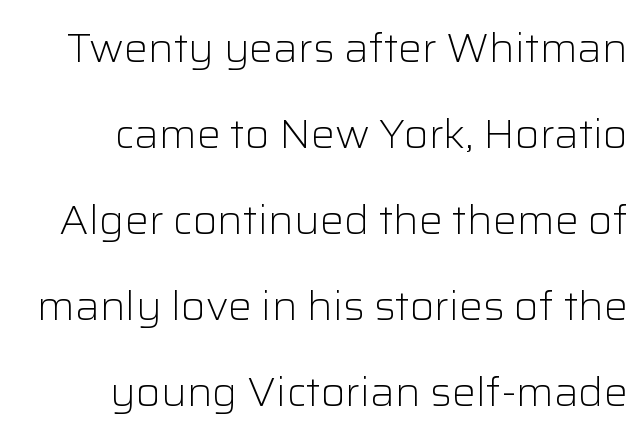
Q: Is the text bold? A: No.
Q: Is the text italic (slanted)? A: No, it is upright.
Q: Is the typeface a serif or a sans-serif typeface? A: Sans-serif.
Q: Is the text underlined? A: No.
Q: How is the paragraph aligned? A: Right-aligned.
Q: Is the spacing between letters normal or unusually wide? A: Normal.
Q: Is the spacing between lines tight, normal or loose? A: Loose.
Q: Width (condensed, normal, or wide)? A: Normal.
Q: Stroke contrast? A: Low.
Q: x-height? A: Medium.
Q: Monospaced? A: No.
